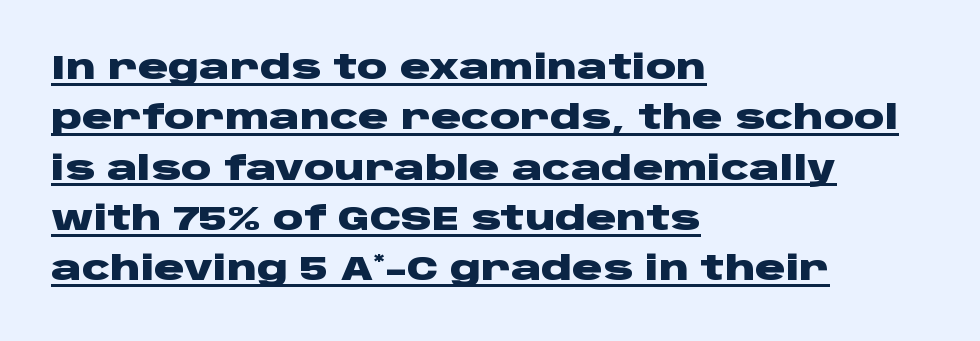
Line beginnings align vertically; line endings do not. Honestly, the underline is the first thing you notice here. Weight check: bold — yes, fully. Looks like regular typesetting: each glyph gets only the width it needs.
